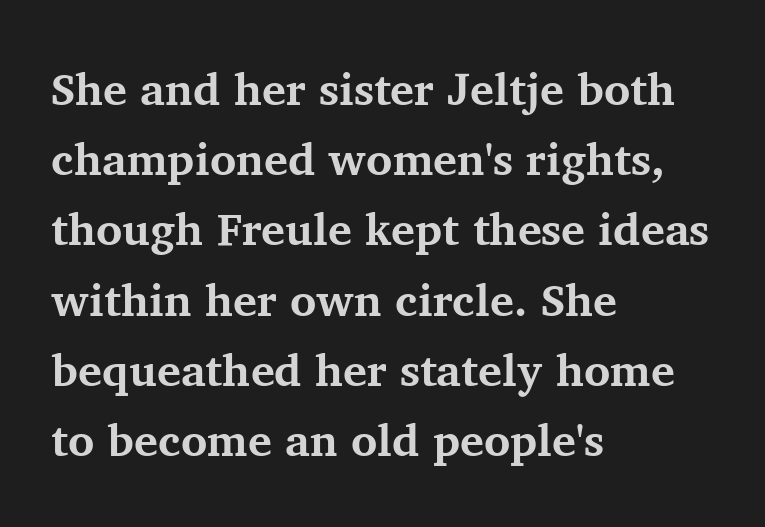
The string is rendered with underlining switched off. The typesetting leans heavy: a genuine bold. Leading matches the norm, producing a regular column. No extra tracking has been applied to these lines. Here the designer chose a conventional face with non-uniform glyph widths. Visually the block forms a straight wall on the left and a jagged coastline on the right.
